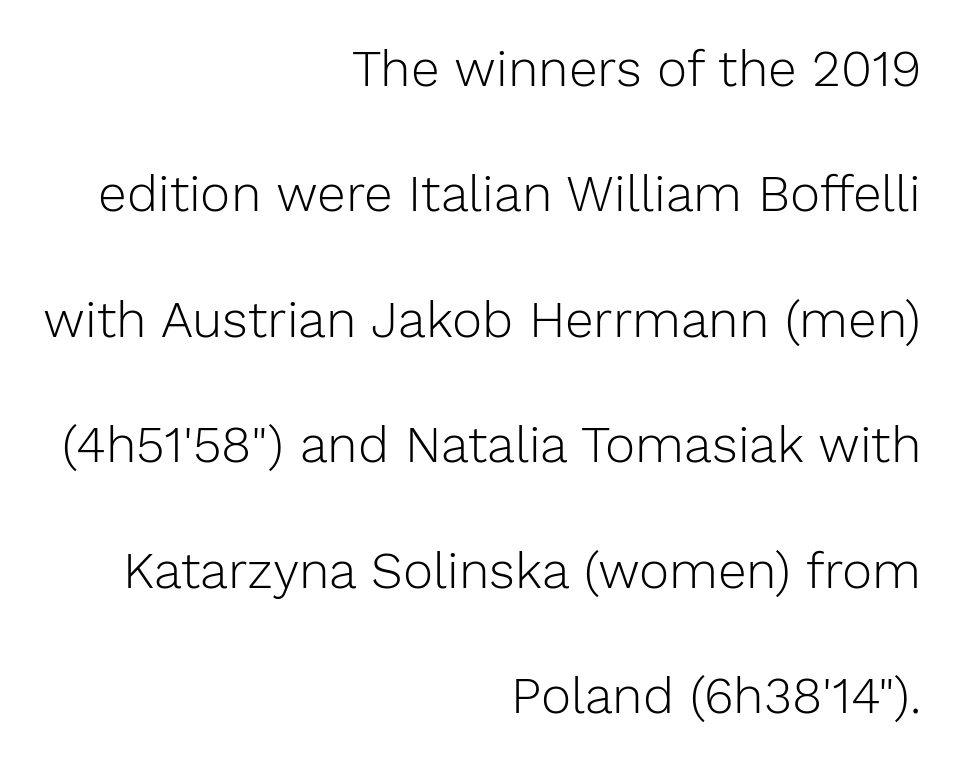
{"serif": "no", "italic": "no", "bold": "no", "weight": "light", "width": "normal", "stroke_contrast": "low", "x_height": "medium", "monospaced": "no", "underline": "no", "align": "right", "line_spacing": "loose", "line_spacing_ratio": 2.46, "letter_spacing": "normal", "letter_spacing_em": 0.0, "glyph_px": 51}
